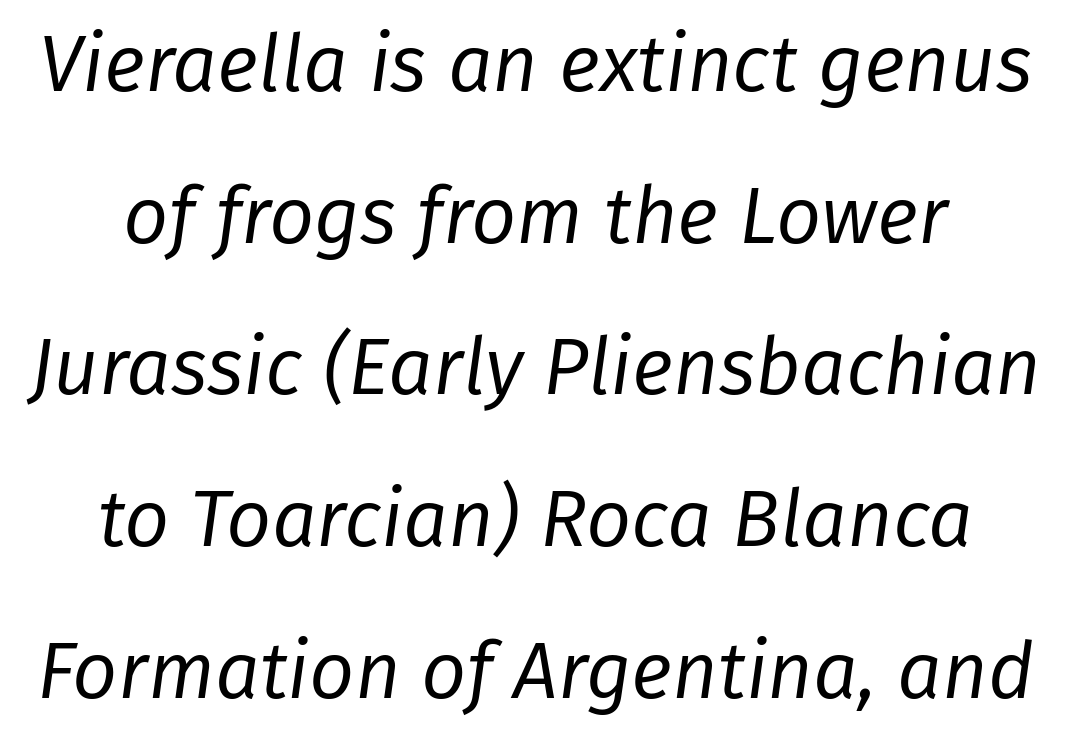
Q: Is the text bold? A: No.
Q: Is the text italic (slanted)? A: Yes, it leans right by about 8 degrees.
Q: Is the text underlined? A: No.
Q: How is the paragraph aligned? A: Centered.
Q: Is the spacing between letters normal or unusually wide? A: Normal.
Q: Is the spacing between lines tight, normal or loose? A: Loose.
Q: Width (condensed, normal, or wide)? A: Normal.
Q: Stroke contrast? A: Low.
Q: x-height? A: Medium.
Q: Monospaced? A: No.
